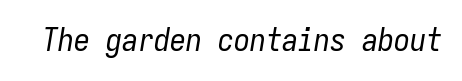
The image shows 32 px regular-weight, condensed type, italic (leaning right), monospaced; set normal letter spacing, not underlined; low stroke contrast and a medium x-height.
